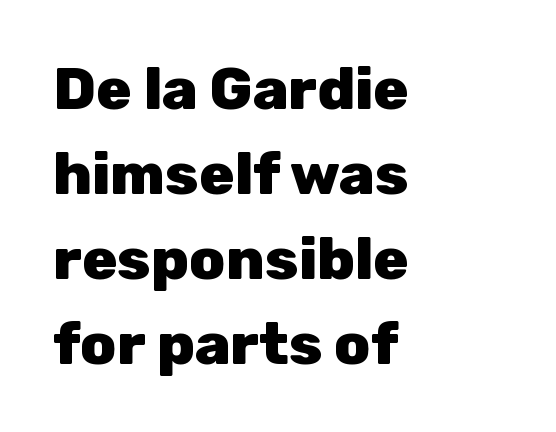
{"serif": "no", "italic": "no", "bold": "yes", "weight": "heavy", "width": "normal", "stroke_contrast": "low", "x_height": "medium", "monospaced": "no", "underline": "no", "align": "left", "line_spacing": "normal", "line_spacing_ratio": 1.44, "letter_spacing": "normal", "letter_spacing_em": 0.0, "glyph_px": 59}
